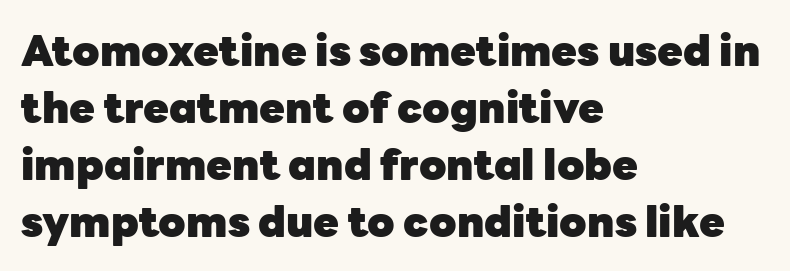
{"serif": "no", "italic": "no", "bold": "yes", "weight": "heavy", "width": "normal", "stroke_contrast": "low", "x_height": "medium", "monospaced": "no", "underline": "no", "align": "left", "line_spacing": "normal", "line_spacing_ratio": 1.36, "letter_spacing": "normal", "letter_spacing_em": 0.0, "glyph_px": 42}
